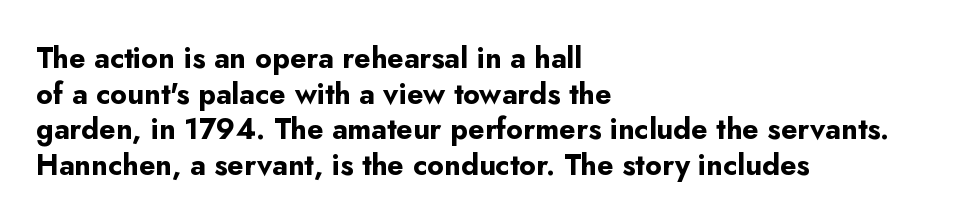
Spacing verdict: proportional, widths tailored to each character. Examine the stroke ends and you'll find no serifs. Rendered with straight, roman letterforms. This rendering uses left alignment, leaving the right contour irregular. Just letters on the line, the space beneath them empty. Chunky letters — that's bold for sure.
